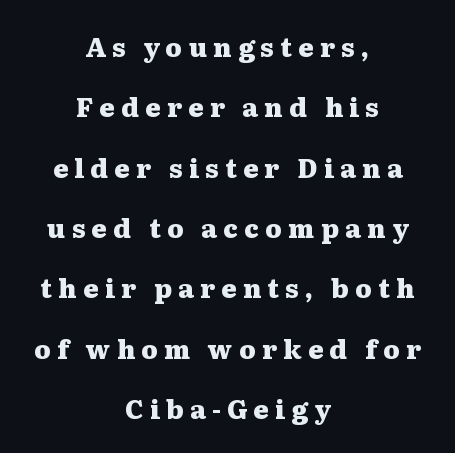
The image shows 26 px bold type, upright; set centered, loose line spacing (2.32x), unusually wide letter spacing (+0.24 em), not underlined.
